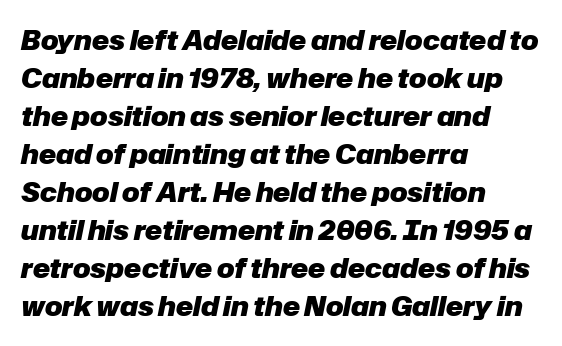
The image shows 26 px bold type, italic (leaning right); set left-aligned, normal line spacing (1.46x), normal letter spacing, not underlined.
